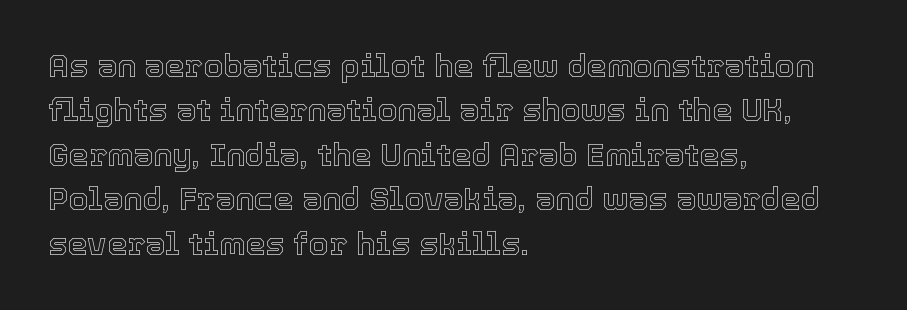
Q: Is the text italic (slanted)? A: No, it is upright.
Q: Is the text underlined? A: No.
Q: How is the paragraph aligned? A: Left-aligned.
Q: Is the spacing between letters normal or unusually wide? A: Normal.
Q: Is the spacing between lines tight, normal or loose? A: Normal.
Q: Width (condensed, normal, or wide)? A: Normal.
Q: x-height? A: Medium.
Q: Monospaced? A: No.
